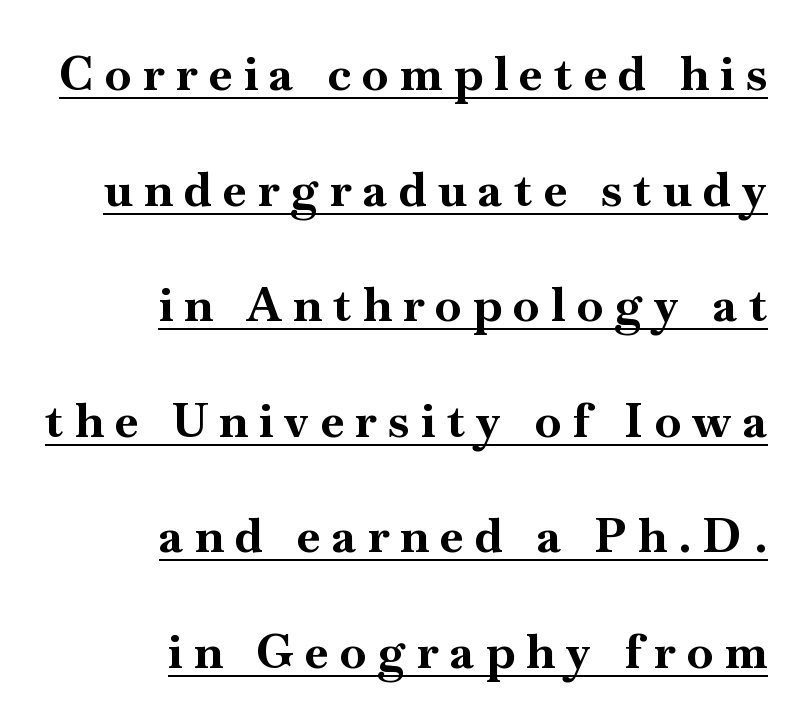
{"serif": "yes", "italic": "no", "bold": "yes", "weight": "bold", "width": "normal", "stroke_contrast": "high", "x_height": "small", "monospaced": "no", "underline": "yes", "align": "right", "line_spacing": "loose", "line_spacing_ratio": 2.46, "letter_spacing": "wide", "letter_spacing_em": 0.25, "glyph_px": 47}
